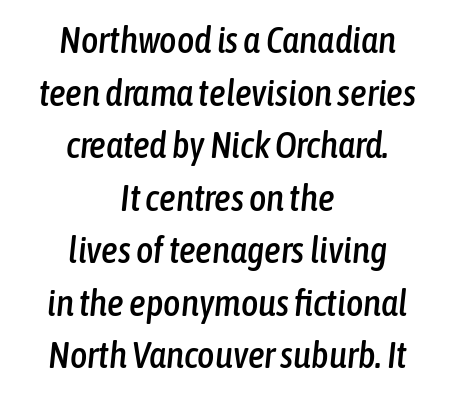
Honestly, there is no underline to notice here at all. Tall strokes in this sample are angled rather than plumb. The rendering uses natural spacing where letterforms have individual widths. Which margin do the lines hug? Neither — every line sits in the middle.
